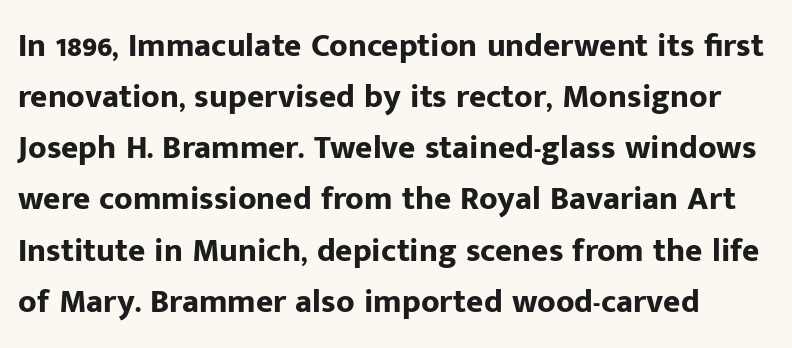
The image shows 33 px bold sans-serif type, upright; set normal line spacing (1.55x), normal letter spacing, not underlined; low stroke contrast and a medium x-height.
